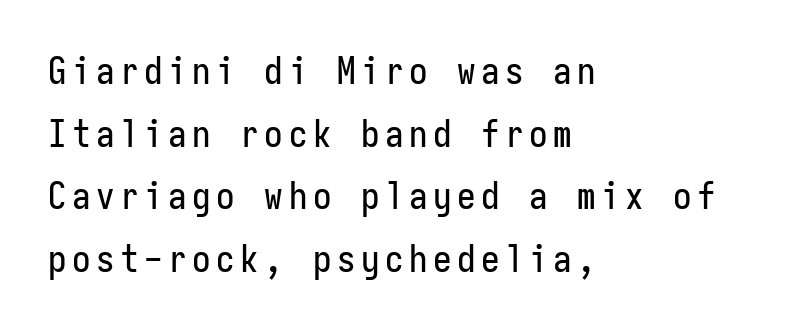
{"serif": "no", "italic": "no", "width": "condensed", "stroke_contrast": "low", "x_height": "medium", "monospaced": "yes", "underline": "no", "align": "left", "line_spacing": "normal", "line_spacing_ratio": 1.69, "glyph_px": 37}
